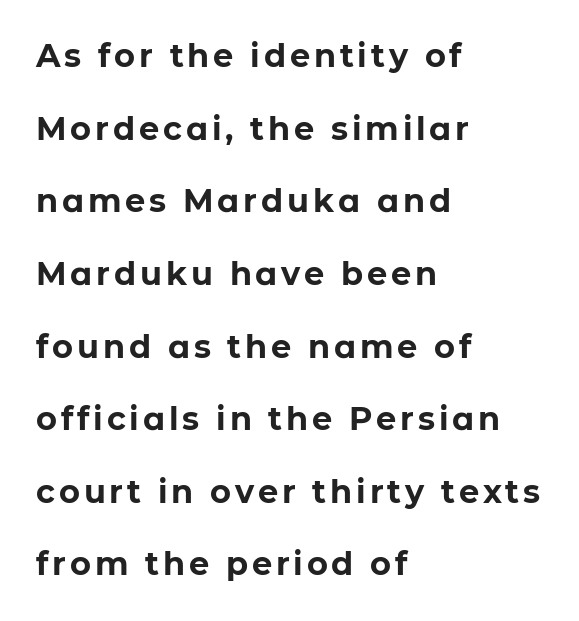
Leftover space on each line is placed entirely after the last word. Do the characters align in a grid? No, the font is proportional. Airy leading. A bare baseline throughout the passage. The type sits square on the baseline with zero lean.
